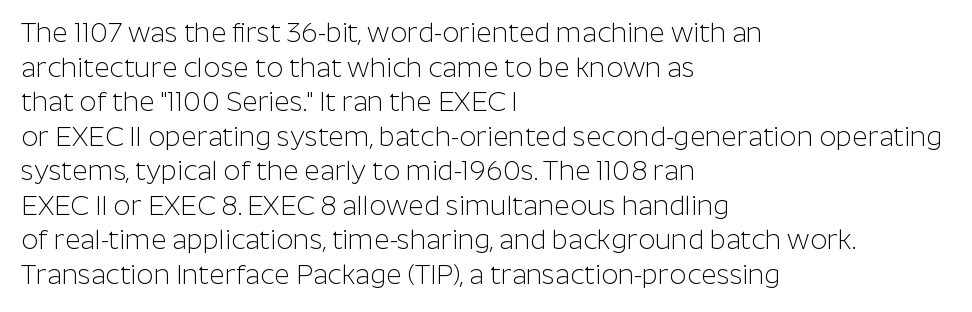
{"italic": "no", "bold": "no", "underline": "no", "align": "left", "line_spacing": "normal", "line_spacing_ratio": 1.28, "letter_spacing": "normal", "letter_spacing_em": 0.0, "glyph_px": 27}
